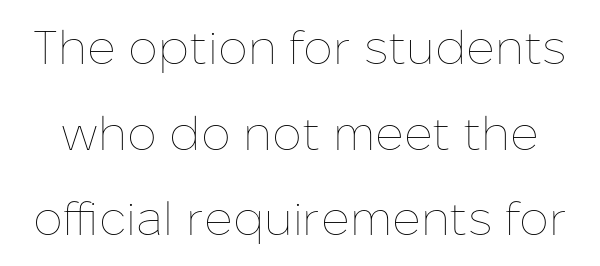
{"italic": "no", "bold": "no", "weight": "thin", "width": "normal", "stroke_contrast": "low", "x_height": "medium", "monospaced": "no", "underline": "no", "line_spacing_ratio": 1.82, "letter_spacing": "normal", "letter_spacing_em": 0.0, "glyph_px": 47}
